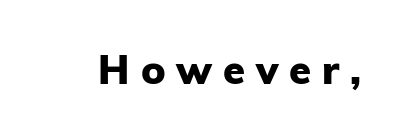
{"serif": "no", "italic": "no", "bold": "yes", "weight": "heavy", "width": "normal", "stroke_contrast": "low", "x_height": "medium", "monospaced": "no", "underline": "no", "letter_spacing": "wide", "letter_spacing_em": 0.27, "glyph_px": 40}
